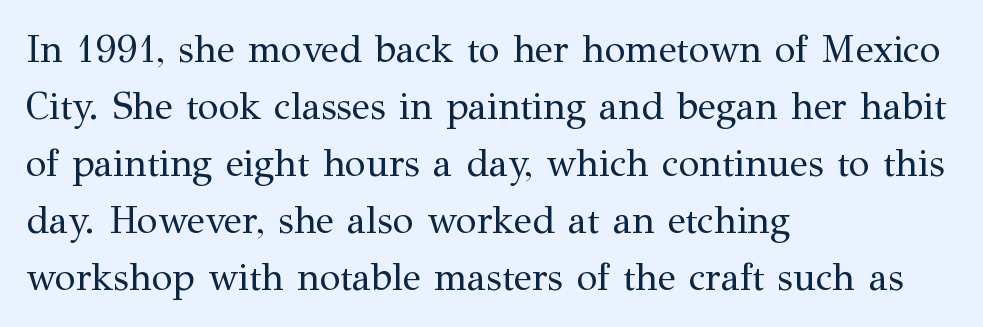
Q: Is the text bold? A: No.
Q: Is the text italic (slanted)? A: No, it is upright.
Q: Is the typeface a serif or a sans-serif typeface? A: Serif.
Q: Is the text underlined? A: No.
Q: How is the paragraph aligned? A: Left-aligned.
Q: Is the spacing between letters normal or unusually wide? A: Normal.
Q: Is the spacing between lines tight, normal or loose? A: Normal.
Q: Width (condensed, normal, or wide)? A: Normal.
Q: Stroke contrast? A: Medium.
Q: x-height? A: Medium.
Q: Monospaced? A: No.
